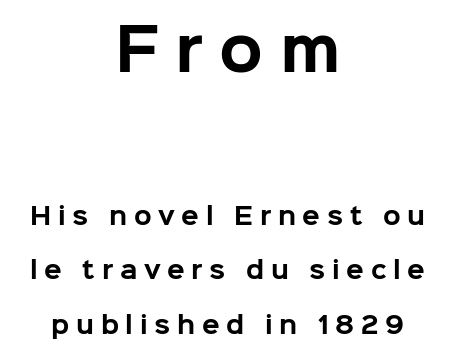
The image shows 57 px bold sans-serif type, upright; set centered, loose line spacing (2.37x), unusually wide letter spacing (+0.29 em), not underlined; the first (top) block is 2.48x larger; low stroke contrast and a medium x-height.
